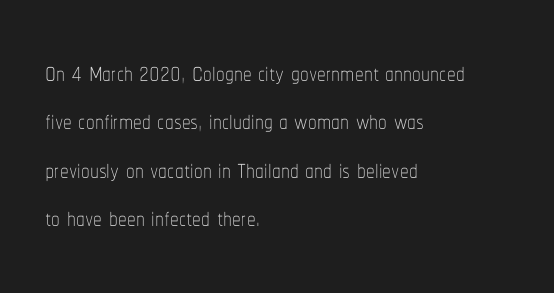
The image shows 35 px thin, condensed type, upright; set left-aligned, normal line spacing (1.38x), normal letter spacing, not underlined; low stroke contrast and a medium x-height.
